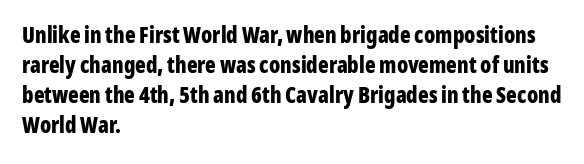
{"italic": "no", "bold": "yes", "underline": "no", "align": "left", "line_spacing": "normal", "line_spacing_ratio": 1.36, "letter_spacing": "normal", "letter_spacing_em": 0.0, "glyph_px": 22}
